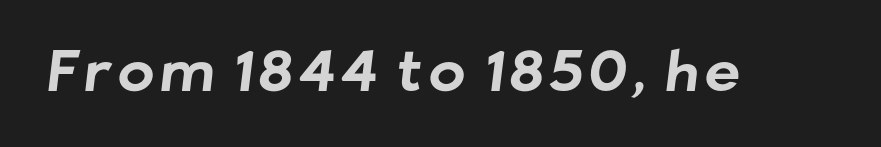
The image shows 55 px bold sans-serif type; set not underlined; low stroke contrast and a medium x-height.
